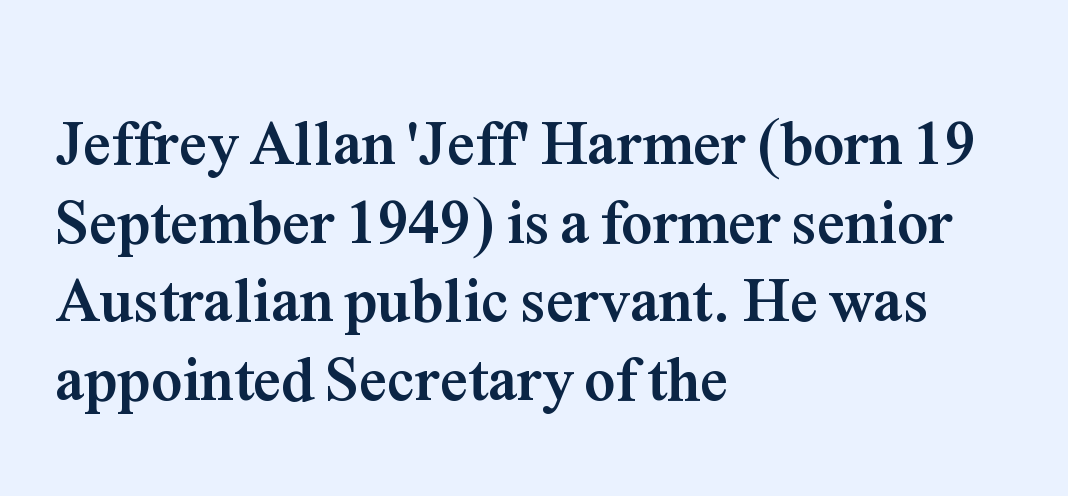
The image shows 62 px semibold serif type, upright; set left-aligned, normal line spacing (1.27x), normal letter spacing, not underlined; medium stroke contrast and a medium x-height.
